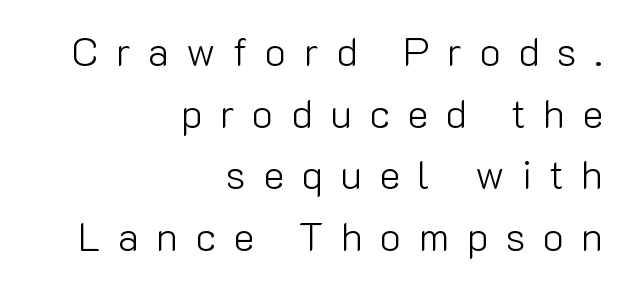
{"serif": "no", "italic": "no", "bold": "no", "weight": "light", "width": "normal", "stroke_contrast": "low", "x_height": "medium", "monospaced": "no", "underline": "no", "align": "right", "line_spacing": "normal", "line_spacing_ratio": 1.54, "letter_spacing": "wide", "letter_spacing_em": 0.43, "glyph_px": 40}
